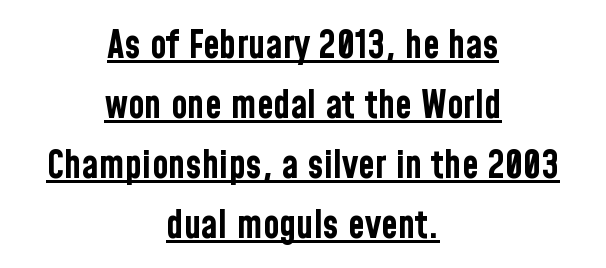
The image shows 38 px bold, condensed sans-serif type, upright; set centered, normal line spacing (1.58x), normal letter spacing, underlined; low stroke contrast and a medium x-height.
